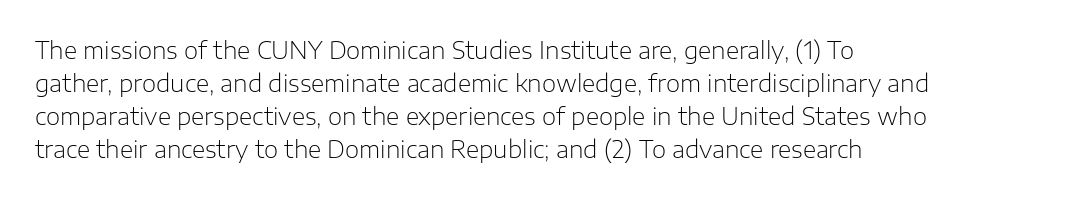
Q: Is the text bold? A: No.
Q: Is the text italic (slanted)? A: No, it is upright.
Q: Is the text underlined? A: No.
Q: How is the paragraph aligned? A: Left-aligned.
Q: Is the spacing between letters normal or unusually wide? A: Normal.
Q: Is the spacing between lines tight, normal or loose? A: Normal.
